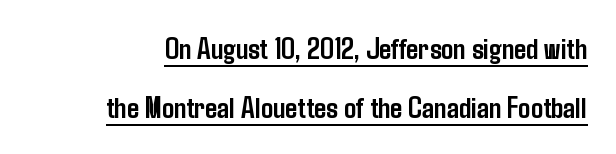
Check where the strokes stop: nothing finishes them off — pure sans. What decoration does the sample have? An underline. You could call the tracking neutral — neither tight nor loose. Heft: maximum for text — a bold. Looks like regular typesetting: each glyph gets only the width it needs. Notice the wide empty band between every row — that's loose leading.
